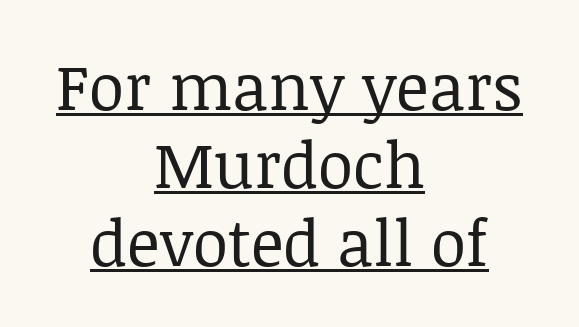
{"serif": "yes", "italic": "no", "bold": "no", "weight": "regular", "width": "normal", "stroke_contrast": "low", "x_height": "large", "monospaced": "no", "underline": "yes", "align": "center", "line_spacing_ratio": 1.22, "letter_spacing": "normal", "letter_spacing_em": 0.0, "glyph_px": 64}
